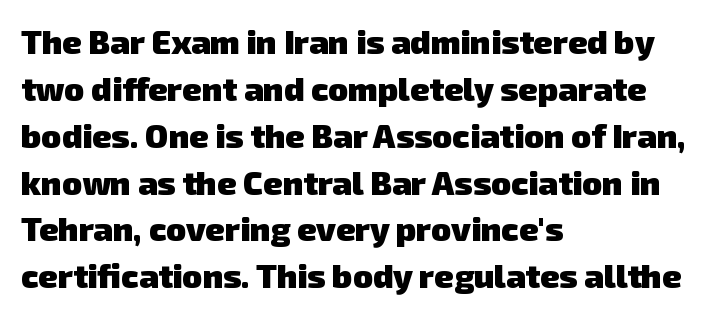
The image shows 33 px heavy sans-serif type; set left-aligned, normal line spacing (1.42x), normal letter spacing, not underlined; low stroke contrast and a medium x-height.
